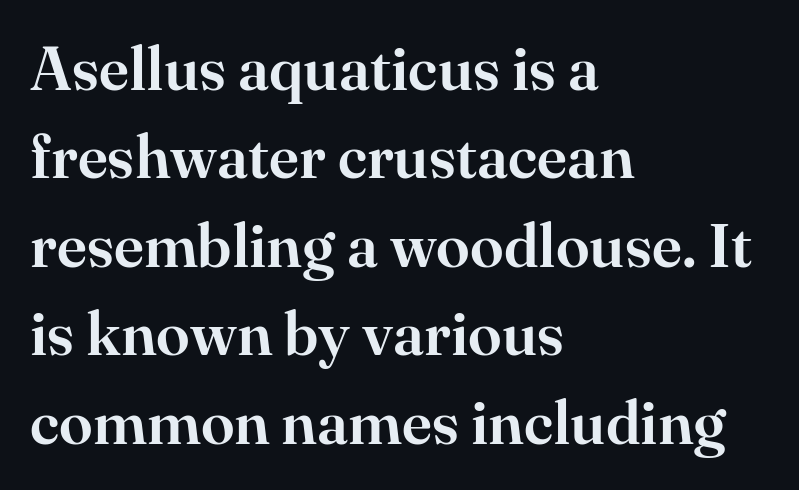
Q: Is the text italic (slanted)? A: No, it is upright.
Q: Is the typeface a serif or a sans-serif typeface? A: Serif.
Q: Is the text underlined? A: No.
Q: How is the paragraph aligned? A: Left-aligned.
Q: Is the spacing between letters normal or unusually wide? A: Normal.
Q: Is the spacing between lines tight, normal or loose? A: Normal.
Q: Width (condensed, normal, or wide)? A: Normal.
Q: Stroke contrast? A: High.
Q: x-height? A: Small.
Q: Monospaced? A: No.
